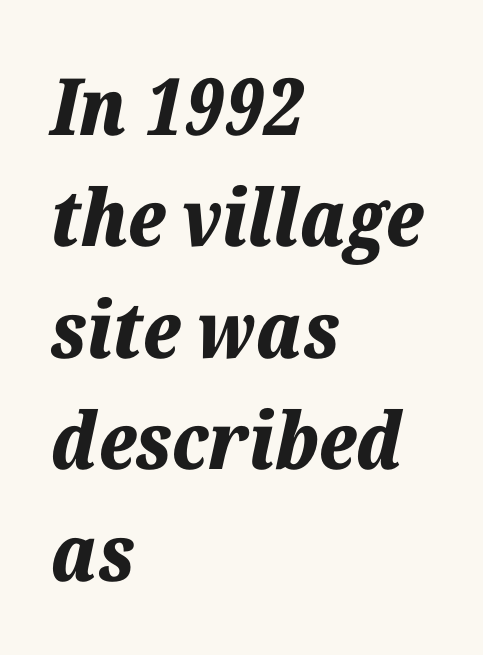
{"italic": "yes", "lean": "right", "slant_degrees": 12, "bold": "yes", "weight": "bold", "width": "normal", "stroke_contrast": "low", "x_height": "medium", "monospaced": "no", "underline": "no", "align": "left", "line_spacing": "normal", "line_spacing_ratio": 1.41, "letter_spacing": "normal", "letter_spacing_em": 0.0, "glyph_px": 79}
